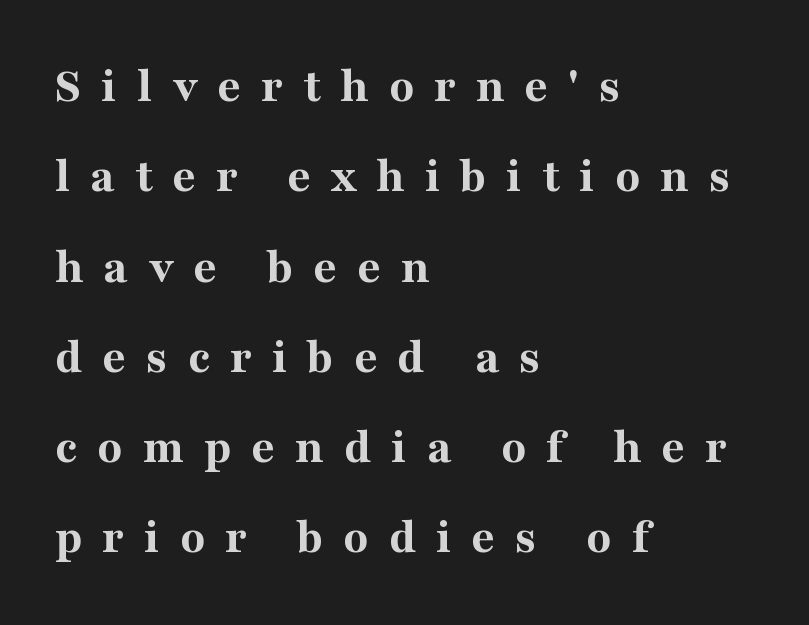
{"serif": "yes", "italic": "no", "bold": "yes", "weight": "bold", "width": "normal", "stroke_contrast": "medium", "x_height": "medium", "monospaced": "no", "underline": "no", "align": "left", "line_spacing_ratio": 1.77, "letter_spacing": "wide", "letter_spacing_em": 0.39, "glyph_px": 51}
